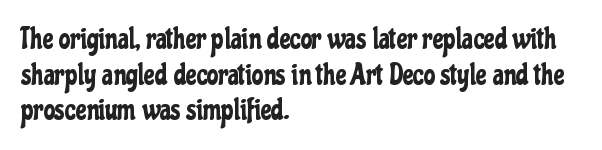
Q: Is the text italic (slanted)? A: No, it is upright.
Q: Is the typeface a serif or a sans-serif typeface? A: Sans-serif.
Q: Is the text underlined? A: No.
Q: How is the paragraph aligned? A: Left-aligned.
Q: Is the spacing between letters normal or unusually wide? A: Normal.
Q: Width (condensed, normal, or wide)? A: Condensed.
Q: Stroke contrast? A: Low.
Q: x-height? A: Medium.
Q: Monospaced? A: No.
